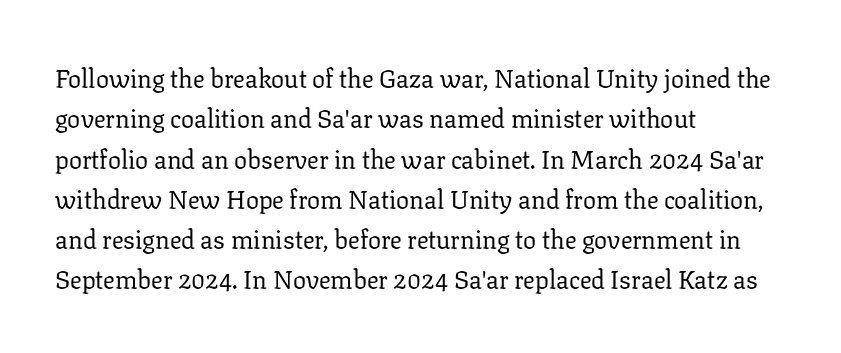
The image shows 26 px text type, upright; set left-aligned, normal line spacing (1.55x), normal letter spacing, not underlined.
